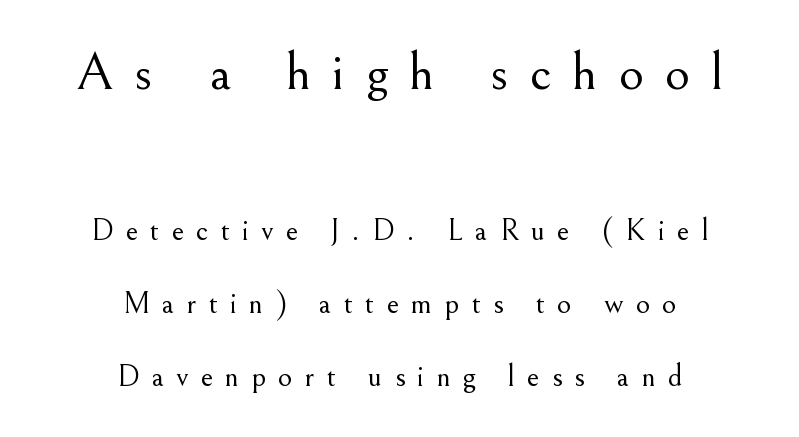
{"serif": "yes", "italic": "no", "bold": "no", "weight": "light", "width": "normal", "stroke_contrast": "medium", "x_height": "small", "monospaced": "no", "underline": "no", "align": "center", "line_spacing": "loose", "line_spacing_ratio": 2.36, "letter_spacing": "wide", "letter_spacing_em": 0.39, "larger_block": "first", "size_ratio": 1.74, "glyph_px": 54}
